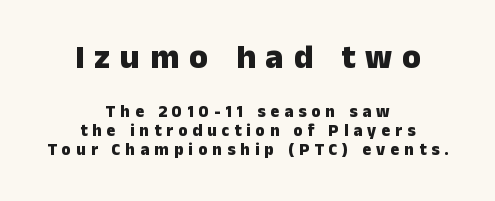
{"serif": "no", "italic": "no", "bold": "yes", "weight": "heavy", "width": "normal", "stroke_contrast": "low", "x_height": "medium", "monospaced": "no", "underline": "no", "align": "center", "line_spacing": "tight", "line_spacing_ratio": 1.13, "letter_spacing": "wide", "letter_spacing_em": 0.29, "larger_block": "first", "size_ratio": 2.0, "glyph_px": 34}
